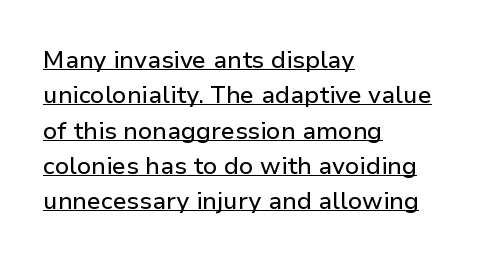
Q: Is the text italic (slanted)? A: No, it is upright.
Q: Is the text underlined? A: Yes.
Q: How is the paragraph aligned? A: Left-aligned.
Q: Is the spacing between letters normal or unusually wide? A: Normal.
Q: Is the spacing between lines tight, normal or loose? A: Normal.
